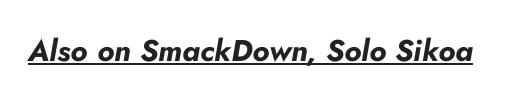
{"italic": "yes", "lean": "right", "slant_degrees": 10, "bold": "yes", "weight": "bold", "width": "normal", "stroke_contrast": "low", "x_height": "small", "monospaced": "no", "underline": "yes", "letter_spacing": "normal", "letter_spacing_em": 0.0, "glyph_px": 30}
